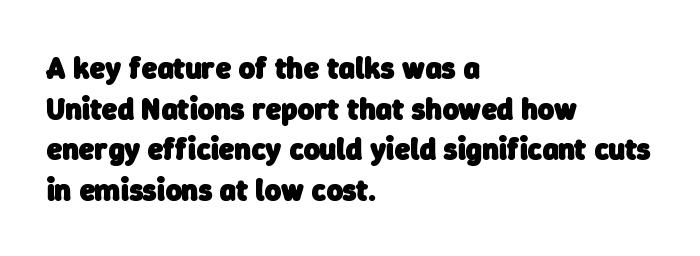
Type without underlining. Casual observation: everything's shoved over to the left. Pretty heavy lettering here — definitely bold. This sample uses a sans-serif face.
